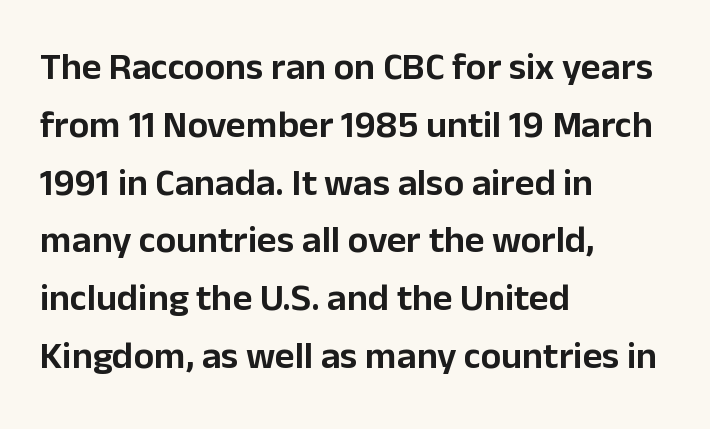
The image shows 38 px sans-serif type, upright; set left-aligned, normal line spacing (1.52x), normal letter spacing, not underlined; low stroke contrast and a medium x-height.
